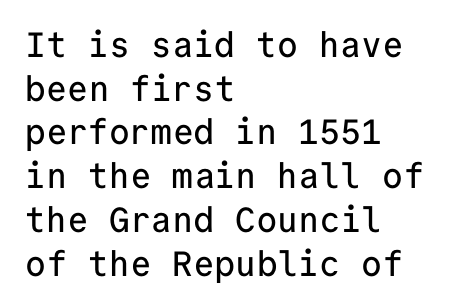
The image shows 35 px sans-serif type, upright, monospaced; set left-aligned, normal line spacing (1.25x), normal letter spacing, not underlined; low stroke contrast and a medium x-height.
